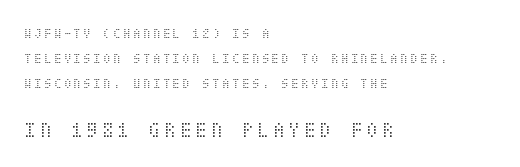
The image shows 22 px text type, upright; set left-aligned, line spacing 1.79x, not underlined; the second (bottom) block is 1.57x larger.
